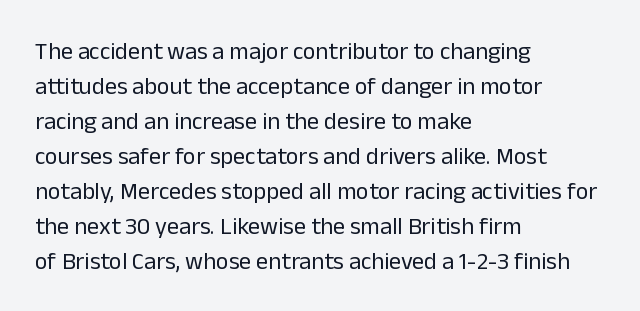
{"italic": "no", "bold": "no", "underline": "no", "align": "left", "line_spacing": "normal", "line_spacing_ratio": 1.46, "letter_spacing": "normal", "letter_spacing_em": 0.0, "glyph_px": 24}
